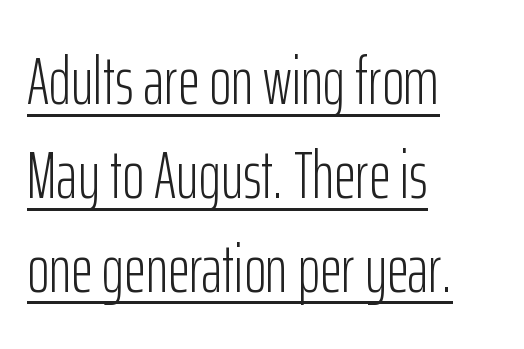
Q: Is the text bold? A: No.
Q: Is the text italic (slanted)? A: No, it is upright.
Q: Is the typeface a serif or a sans-serif typeface? A: Sans-serif.
Q: Is the text underlined? A: Yes.
Q: How is the paragraph aligned? A: Left-aligned.
Q: Is the spacing between letters normal or unusually wide? A: Normal.
Q: Is the spacing between lines tight, normal or loose? A: Normal.
Q: Width (condensed, normal, or wide)? A: Condensed.
Q: Stroke contrast? A: Low.
Q: x-height? A: Medium.
Q: Monospaced? A: No.
